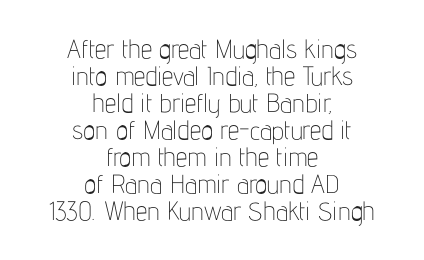
The image shows 26 px text type, upright; set centered, tight line spacing (1.04x), normal letter spacing, not underlined.
